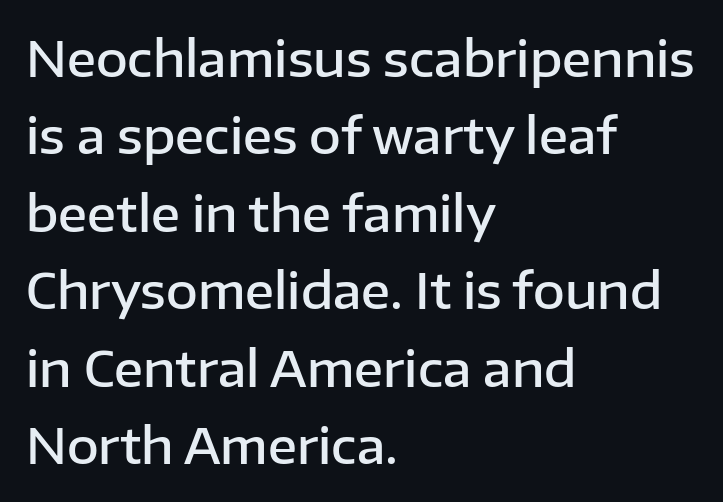
{"serif": "no", "italic": "no", "bold": "semi", "weight": "semibold", "width": "normal", "stroke_contrast": "low", "x_height": "medium", "monospaced": "no", "underline": "no", "align": "left", "line_spacing": "normal", "line_spacing_ratio": 1.58, "letter_spacing": "normal", "letter_spacing_em": 0.0, "glyph_px": 49}
